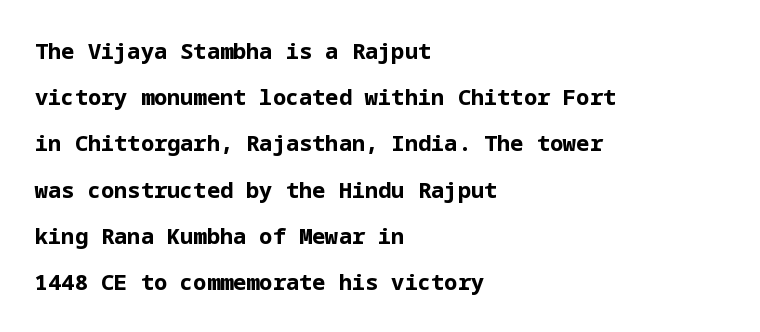
The image shows 22 px bold type, upright; set left-aligned, loose line spacing (2.1x), normal letter spacing, not underlined.
